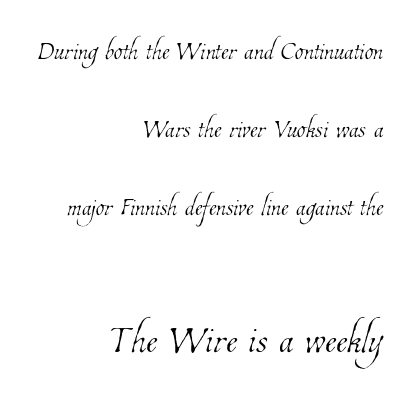
Q: Is the text bold? A: No.
Q: Is the text underlined? A: No.
Q: How is the paragraph aligned? A: Right-aligned.
Q: Is the spacing between letters normal or unusually wide? A: Normal.
Q: Is the spacing between lines tight, normal or loose? A: Loose.
Q: Which block of text is set in a larger size, the first (top) or the second (bottom)? A: The second (bottom) one.
Q: Width (condensed, normal, or wide)? A: Condensed.
Q: Stroke contrast? A: Low.
Q: x-height? A: Medium.
Q: Monospaced? A: No.
